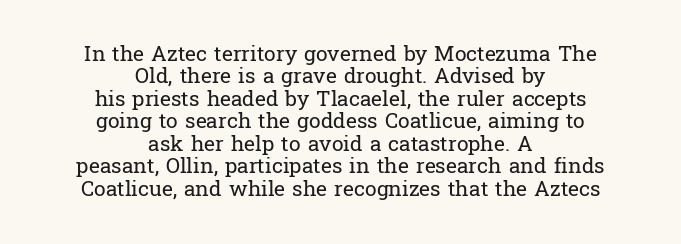
The image shows 21 px text type, upright; set centered, tight line spacing (1.07x), normal letter spacing, not underlined.
